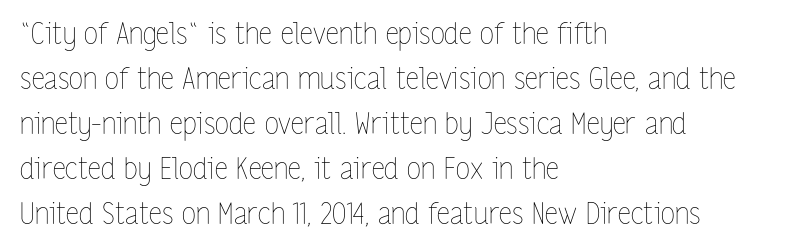
{"italic": "no", "bold": "no", "weight": "thin", "width": "condensed", "stroke_contrast": "low", "x_height": "medium", "monospaced": "no", "underline": "no", "align": "left", "line_spacing": "normal", "line_spacing_ratio": 1.55, "letter_spacing": "normal", "letter_spacing_em": 0.0, "glyph_px": 29}
